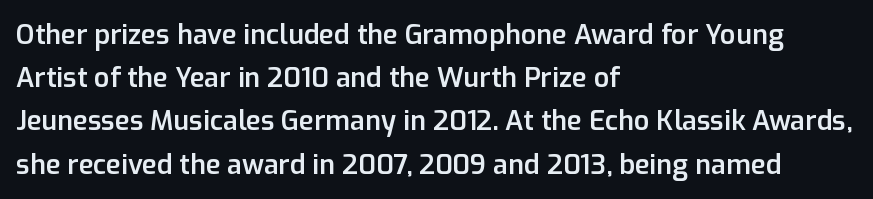
The image shows 27 px text type, upright; set left-aligned, normal line spacing (1.6x), normal letter spacing, not underlined.
